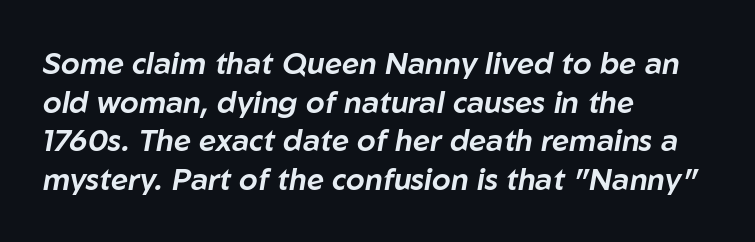
Q: Is the text italic (slanted)? A: Yes, it leans right by about 10 degrees.
Q: Is the text underlined? A: No.
Q: How is the paragraph aligned? A: Left-aligned.
Q: Is the spacing between letters normal or unusually wide? A: Normal.
Q: Is the spacing between lines tight, normal or loose? A: Normal.
Q: Width (condensed, normal, or wide)? A: Normal.
Q: Stroke contrast? A: Low.
Q: x-height? A: Medium.
Q: Monospaced? A: No.
